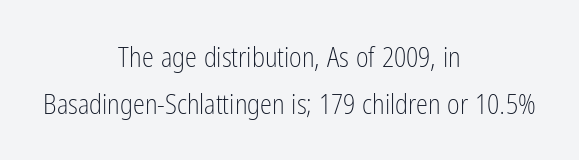
Plain, unruled lines of type. The gaps between neighbouring characters are ordinary and unremarkable. Italic? Not at all — the glyphs are vertical. The letterforms sit at book weight or below.
